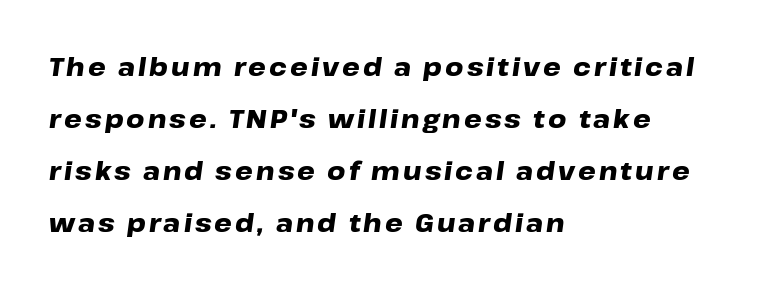
Q: Is the text bold? A: Yes.
Q: Is the text italic (slanted)? A: Yes, it leans right by about 8 degrees.
Q: Is the text underlined? A: No.
Q: How is the paragraph aligned? A: Left-aligned.
Q: Is the spacing between lines tight, normal or loose? A: Loose.
